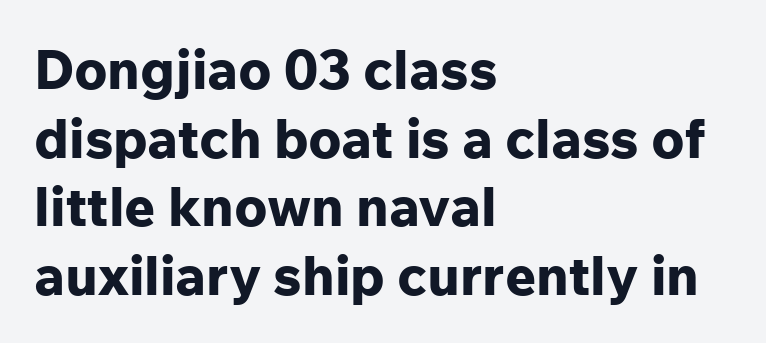
The image shows 54 px bold sans-serif type, upright; set left-aligned, normal line spacing (1.27x), normal letter spacing, not underlined; low stroke contrast and a medium x-height.
